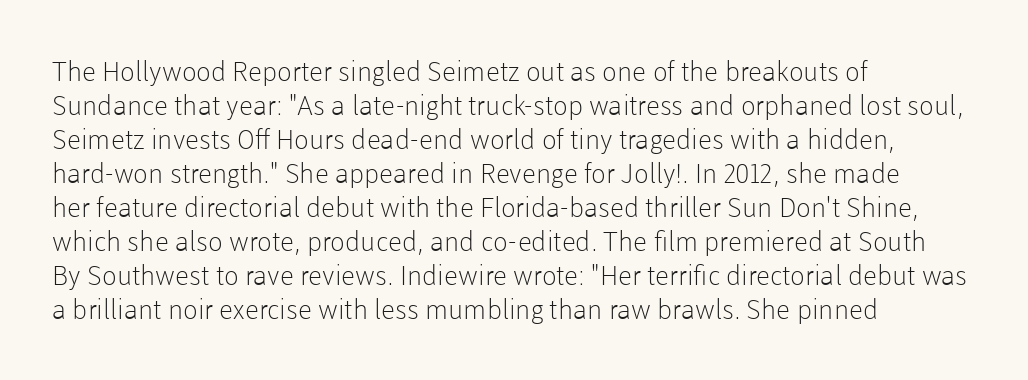
Vertically, the passage feels balanced, rows spaced as you'd expect. The strip under each line holds only bare page. Weight: in the light-to-regular range. Glyph-to-glyph distance matches everyday printed text.
